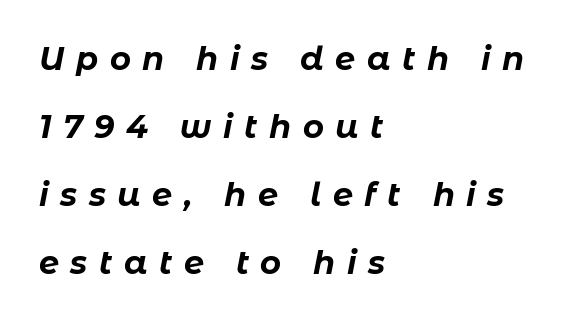
The image shows 32 px bold type, italic (leaning right); set left-aligned, loose line spacing (2.12x), unusually wide letter spacing (+0.36 em), not underlined; low stroke contrast and a medium x-height.
